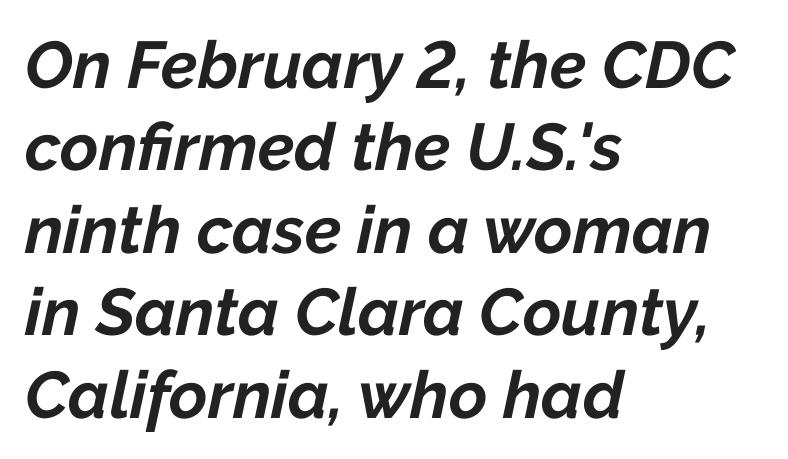
A typesetter would call this leading conventional body-copy spacing. It's the slanting kind of type. The foot of each line stays bare and open. Horizontally, the lines are justified to the leading edge only.
